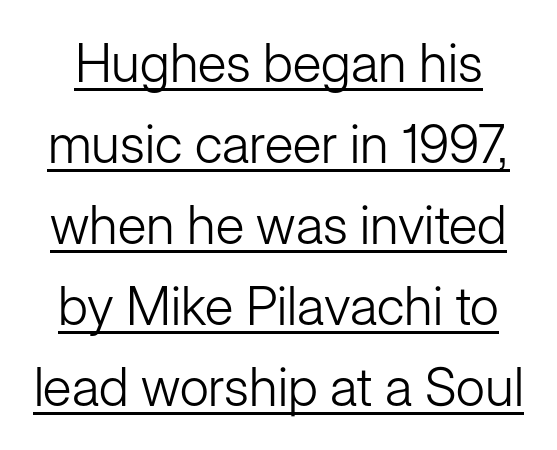
Q: Is the text bold? A: No.
Q: Is the text italic (slanted)? A: No, it is upright.
Q: Is the typeface a serif or a sans-serif typeface? A: Sans-serif.
Q: Is the text underlined? A: Yes.
Q: Is the spacing between letters normal or unusually wide? A: Normal.
Q: Is the spacing between lines tight, normal or loose? A: Normal.
Q: Width (condensed, normal, or wide)? A: Normal.
Q: Stroke contrast? A: Low.
Q: x-height? A: Medium.
Q: Monospaced? A: No.
